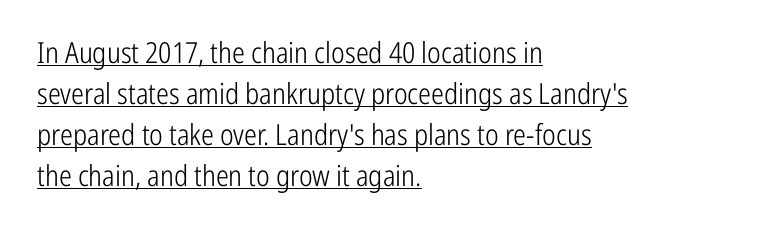
The image shows 29 px light, condensed sans-serif type, upright; set left-aligned, normal line spacing (1.41x), normal letter spacing, underlined; low stroke contrast and a medium x-height.
